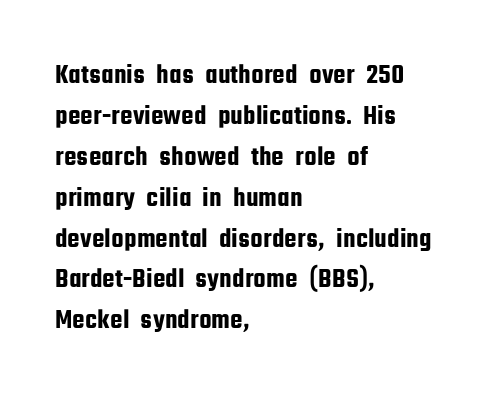
Q: Is the text italic (slanted)? A: No, it is upright.
Q: Is the typeface a serif or a sans-serif typeface? A: Sans-serif.
Q: Is the text underlined? A: No.
Q: How is the paragraph aligned? A: Left-aligned.
Q: Is the spacing between letters normal or unusually wide? A: Normal.
Q: Is the spacing between lines tight, normal or loose? A: Normal.
Q: Width (condensed, normal, or wide)? A: Condensed.
Q: Stroke contrast? A: Low.
Q: x-height? A: Medium.
Q: Monospaced? A: No.
